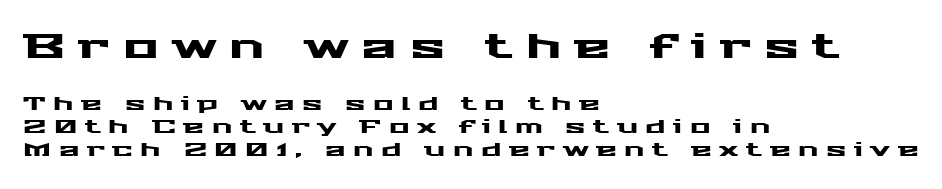
The image shows 33 px wide sans-serif type, upright; set left-aligned, line spacing 1.22x, unusually wide letter spacing (+0.4 em), not underlined; the first (top) block is 1.74x larger; medium stroke contrast and a medium x-height.
